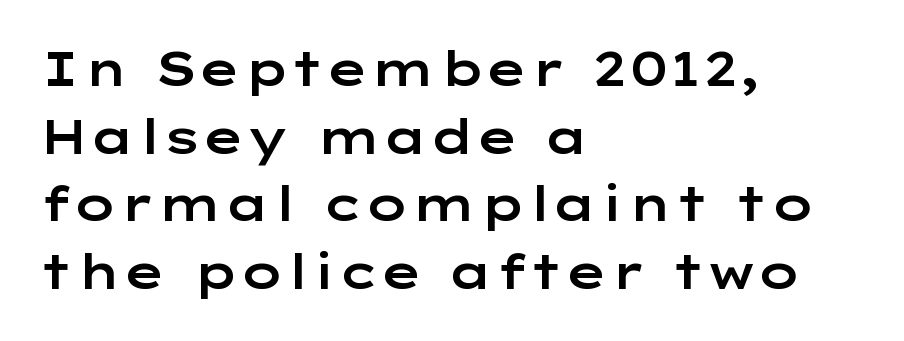
The passage shown is typed in a proportional face where columns would drift. In terms of posture, this sample is upright. Line starts are locked; line ends wander. Clear beneath every line of the passage.
